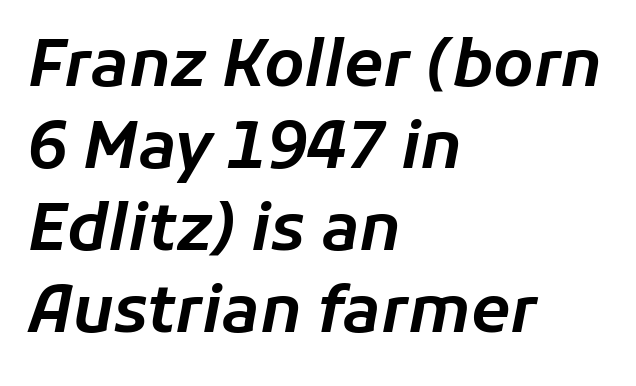
Q: Is the text italic (slanted)? A: Yes, it leans right by about 11 degrees.
Q: Is the text underlined? A: No.
Q: How is the paragraph aligned? A: Left-aligned.
Q: Is the spacing between letters normal or unusually wide? A: Normal.
Q: Is the spacing between lines tight, normal or loose? A: Normal.
Q: Width (condensed, normal, or wide)? A: Normal.
Q: Stroke contrast? A: Low.
Q: x-height? A: Medium.
Q: Monospaced? A: No.
